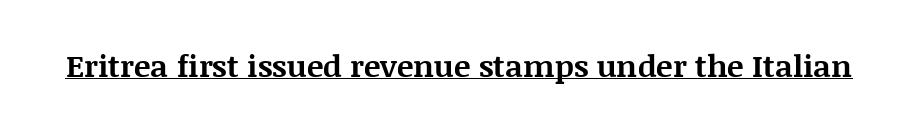
Q: Is the text bold? A: Yes.
Q: Is the text italic (slanted)? A: No, it is upright.
Q: Is the typeface a serif or a sans-serif typeface? A: Serif.
Q: Is the text underlined? A: Yes.
Q: Is the spacing between letters normal or unusually wide? A: Normal.
Q: Width (condensed, normal, or wide)? A: Normal.
Q: Stroke contrast? A: Medium.
Q: x-height? A: Large.
Q: Monospaced? A: No.
